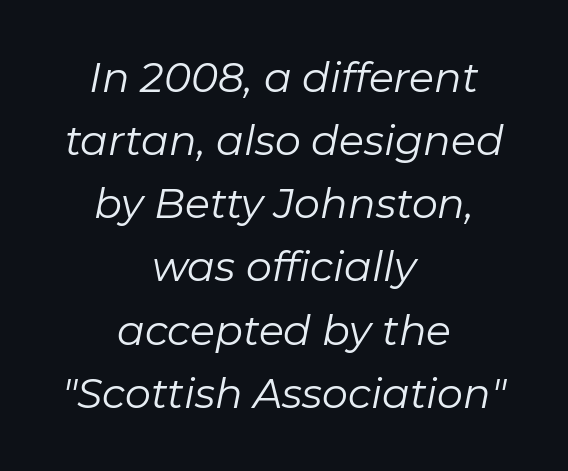
Q: Is the text bold? A: No.
Q: Is the text italic (slanted)? A: Yes, it leans right by about 11 degrees.
Q: Is the text underlined? A: No.
Q: How is the paragraph aligned? A: Centered.
Q: Is the spacing between letters normal or unusually wide? A: Normal.
Q: Is the spacing between lines tight, normal or loose? A: Normal.
Q: Width (condensed, normal, or wide)? A: Normal.
Q: Stroke contrast? A: Low.
Q: x-height? A: Medium.
Q: Monospaced? A: No.
